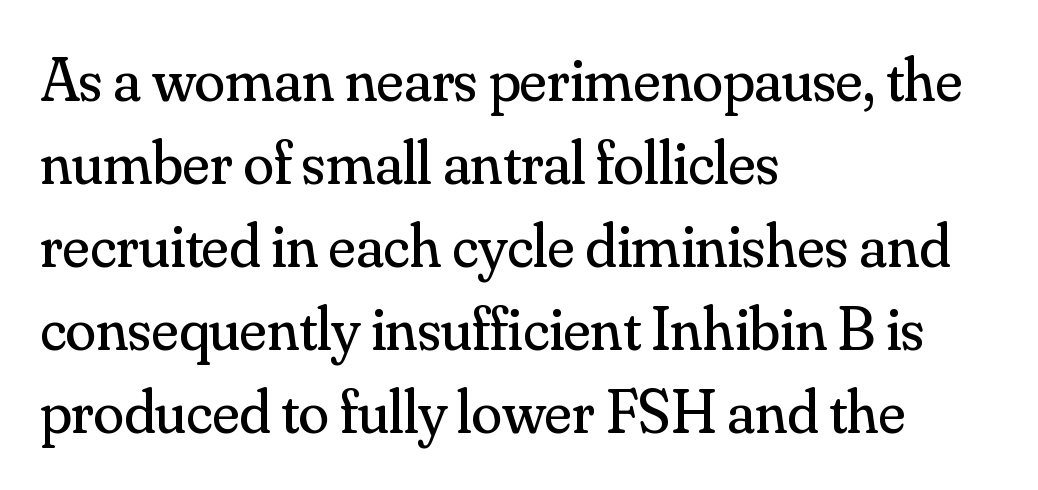
{"serif": "yes", "italic": "no", "bold": "no", "weight": "regular", "width": "normal", "stroke_contrast": "medium", "x_height": "small", "monospaced": "no", "underline": "no", "align": "left", "line_spacing": "normal", "line_spacing_ratio": 1.34, "letter_spacing": "normal", "letter_spacing_em": 0.0, "glyph_px": 62}
